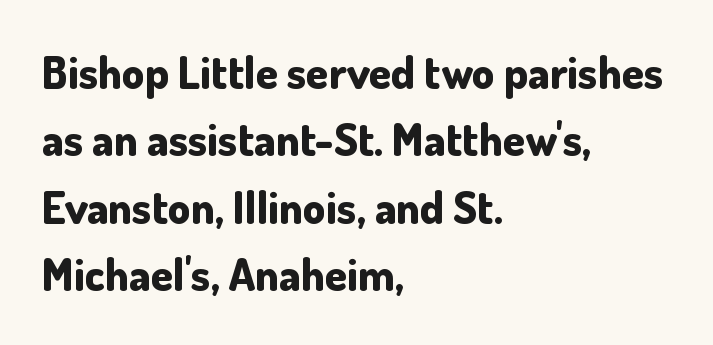
Q: Is the text bold? A: Yes.
Q: Is the text italic (slanted)? A: No, it is upright.
Q: Is the typeface a serif or a sans-serif typeface? A: Sans-serif.
Q: Is the text underlined? A: No.
Q: How is the paragraph aligned? A: Left-aligned.
Q: Is the spacing between letters normal or unusually wide? A: Normal.
Q: Is the spacing between lines tight, normal or loose? A: Normal.
Q: Width (condensed, normal, or wide)? A: Normal.
Q: Stroke contrast? A: Low.
Q: x-height? A: Small.
Q: Monospaced? A: No.
